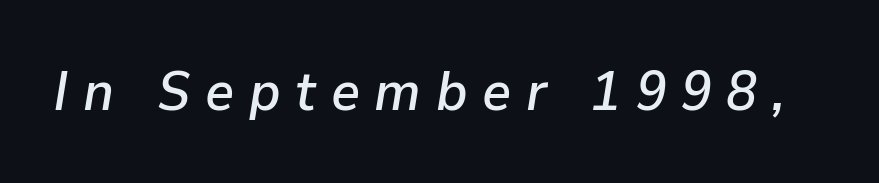
The image shows 56 px text type, italic (leaning right); set unusually wide letter spacing (+0.26 em), not underlined; low stroke contrast and a medium x-height.
